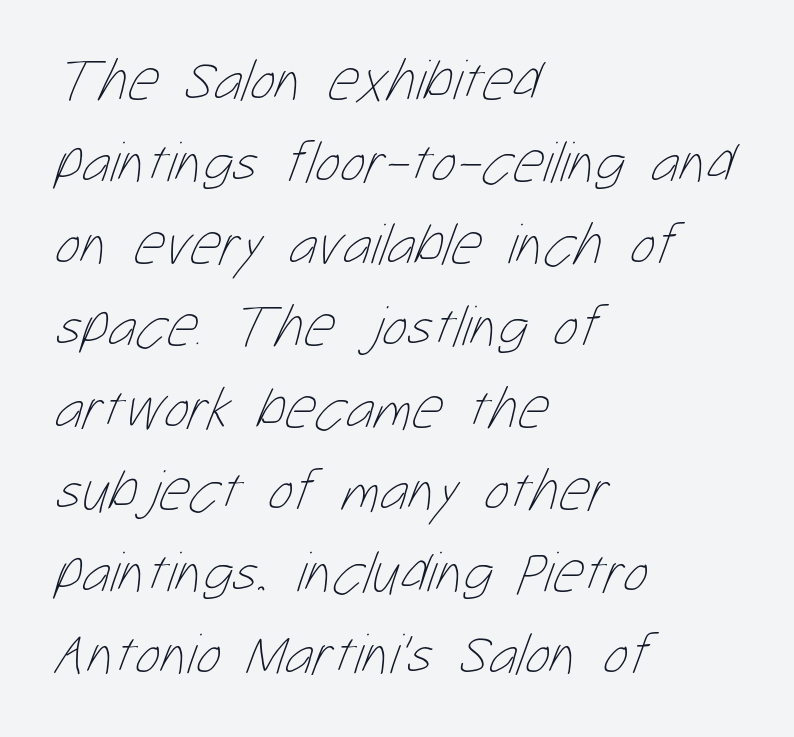
{"bold": "no", "weight": "thin", "width": "condensed", "stroke_contrast": "low", "x_height": "medium", "monospaced": "no", "underline": "no", "align": "left", "line_spacing": "normal", "line_spacing_ratio": 1.39, "letter_spacing": "normal", "letter_spacing_em": 0.0, "glyph_px": 59}
